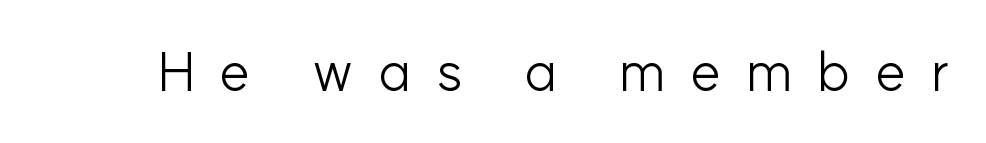
Q: Is the text bold? A: No.
Q: Is the text italic (slanted)? A: No, it is upright.
Q: Is the typeface a serif or a sans-serif typeface? A: Sans-serif.
Q: Is the text underlined? A: No.
Q: Is the spacing between letters normal or unusually wide? A: Unusually wide.
Q: Width (condensed, normal, or wide)? A: Normal.
Q: Stroke contrast? A: Low.
Q: x-height? A: Medium.
Q: Monospaced? A: No.
